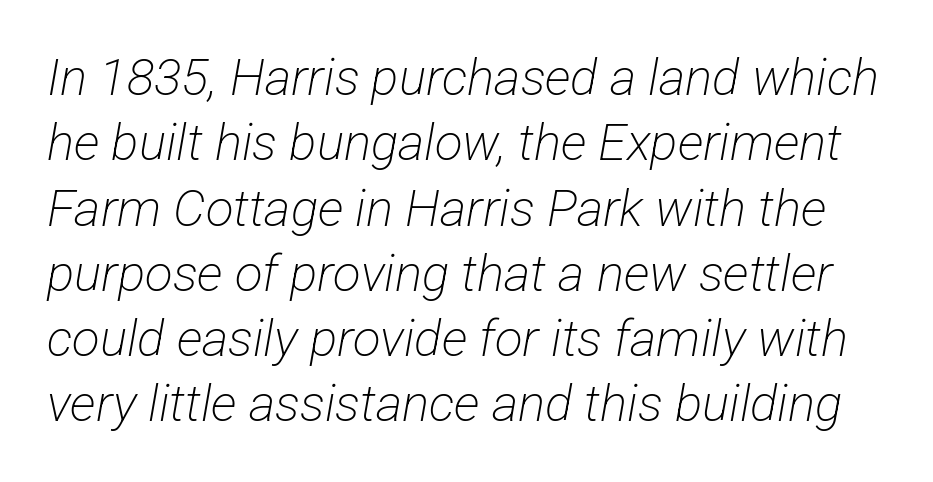
Q: Is the text bold? A: No.
Q: Is the typeface a serif or a sans-serif typeface? A: Sans-serif.
Q: Is the text underlined? A: No.
Q: Is the spacing between letters normal or unusually wide? A: Normal.
Q: Is the spacing between lines tight, normal or loose? A: Normal.
Q: Width (condensed, normal, or wide)? A: Condensed.
Q: Stroke contrast? A: Low.
Q: x-height? A: Medium.
Q: Monospaced? A: No.
